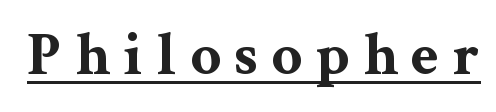
The image shows 61 px bold, wide serif type, upright; set unusually wide letter spacing (+0.22 em), underlined; medium stroke contrast and a medium x-height.
